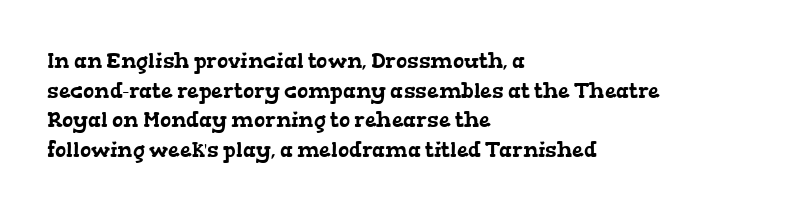
Q: Is the text underlined? A: No.
Q: How is the paragraph aligned? A: Left-aligned.
Q: Is the spacing between letters normal or unusually wide? A: Normal.
Q: Is the spacing between lines tight, normal or loose? A: Normal.
